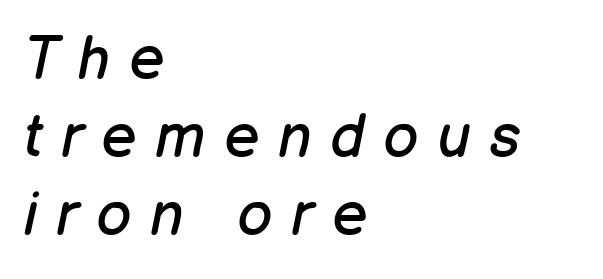
{"italic": "yes", "lean": "right", "slant_degrees": 12, "bold": "no", "weight": "regular", "width": "normal", "stroke_contrast": "low", "x_height": "medium", "monospaced": "no", "underline": "no", "align": "left", "line_spacing": "normal", "line_spacing_ratio": 1.28, "letter_spacing": "wide", "letter_spacing_em": 0.3, "glyph_px": 61}
